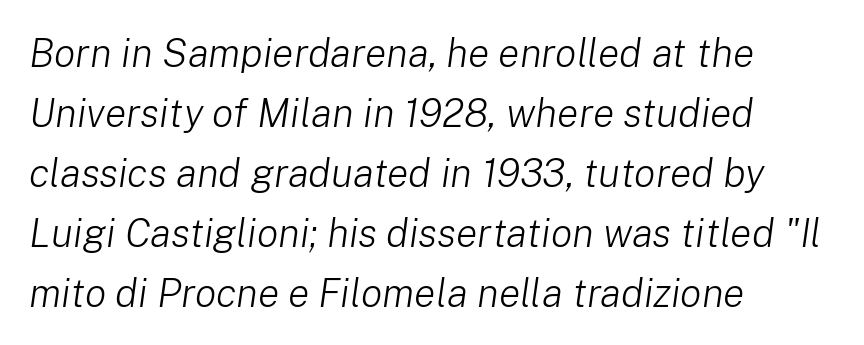
Glance below the letters and you will spot only blank space. Rows of type keep a routine distance in the vertical direction. Notice how the passage keeps a crisp vertical edge on the left only. Slant detected: the letters are inclined. Is this a heavy cut? Hardly; it is regular or lighter.
